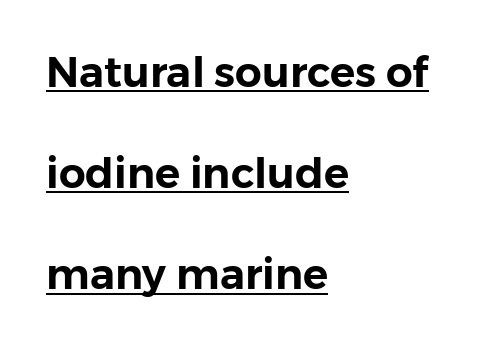
Q: Is the text italic (slanted)? A: No, it is upright.
Q: Is the typeface a serif or a sans-serif typeface? A: Sans-serif.
Q: Is the text underlined? A: Yes.
Q: How is the paragraph aligned? A: Left-aligned.
Q: Is the spacing between letters normal or unusually wide? A: Normal.
Q: Is the spacing between lines tight, normal or loose? A: Loose.
Q: Width (condensed, normal, or wide)? A: Normal.
Q: Stroke contrast? A: Low.
Q: x-height? A: Medium.
Q: Monospaced? A: No.
